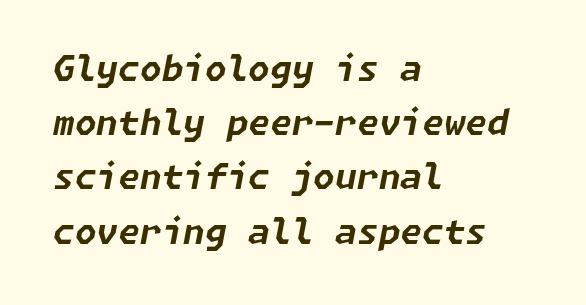
The image shows 35 px bold type, italic (leaning right); set left-aligned, normal line spacing (1.55x), normal letter spacing, not underlined; low stroke contrast and a medium x-height.
